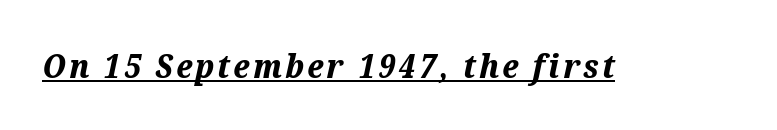
{"italic": "yes", "lean": "right", "slant_degrees": 12, "bold": "yes", "weight": "bold", "width": "normal", "stroke_contrast": "medium", "x_height": "medium", "monospaced": "no", "underline": "yes", "glyph_px": 33}
